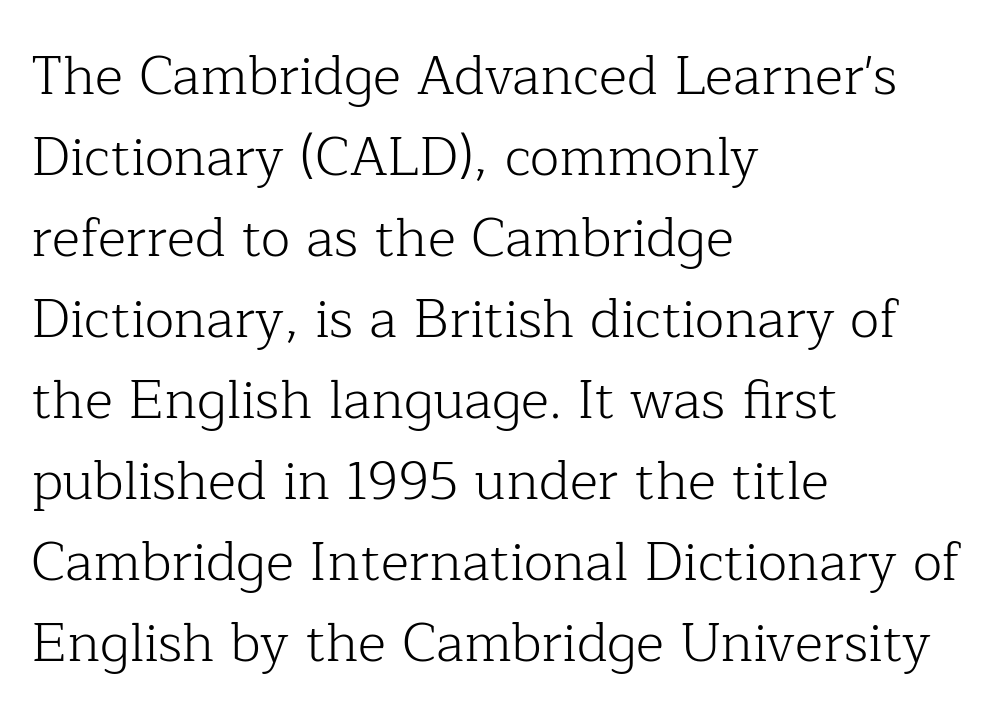
The image shows 54 px light serif type, upright; set left-aligned, normal line spacing (1.5x), normal letter spacing, not underlined; low stroke contrast and a medium x-height.
